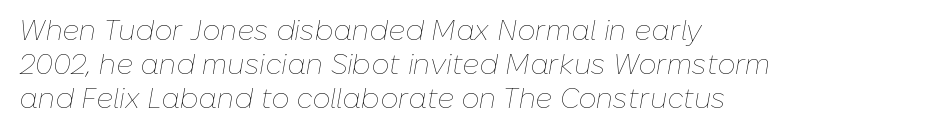
The image shows 28 px thin type, italic (leaning right); set left-aligned, line spacing 1.22x, normal letter spacing, not underlined; low stroke contrast and a medium x-height.
